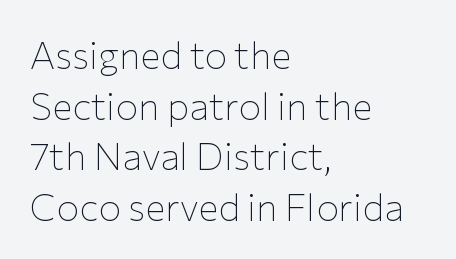
{"serif": "no", "italic": "no", "bold": "no", "weight": "thin", "width": "normal", "stroke_contrast": "low", "x_height": "medium", "monospaced": "no", "underline": "no", "align": "left", "line_spacing": "normal", "line_spacing_ratio": 1.33, "letter_spacing": "normal", "letter_spacing_em": 0.0, "glyph_px": 38}
